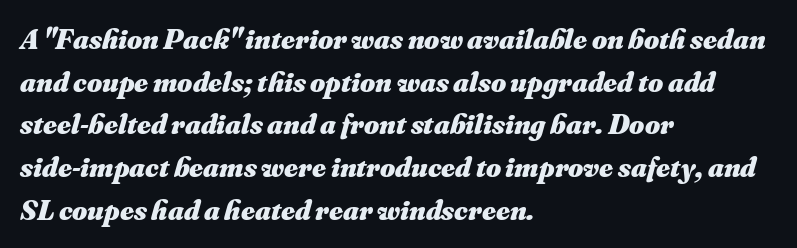
{"italic": "yes", "lean": "right", "slant_degrees": 16, "bold": "yes", "weight": "heavy", "width": "normal", "stroke_contrast": "medium", "x_height": "small", "monospaced": "no", "underline": "no", "align": "left", "line_spacing": "normal", "line_spacing_ratio": 1.47, "letter_spacing": "normal", "letter_spacing_em": 0.0, "glyph_px": 29}
